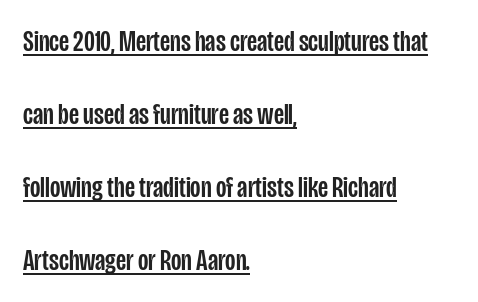
{"serif": "no", "italic": "no", "width": "condensed", "stroke_contrast": "low", "x_height": "large", "monospaced": "no", "underline": "yes", "align": "left", "line_spacing": "loose", "line_spacing_ratio": 2.43, "letter_spacing": "normal", "letter_spacing_em": 0.0, "glyph_px": 30}
